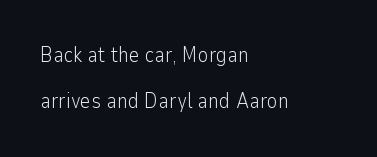
The image shows 21 px text type, upright; set left-aligned, loose line spacing (2.21x), normal letter spacing, not underlined.
